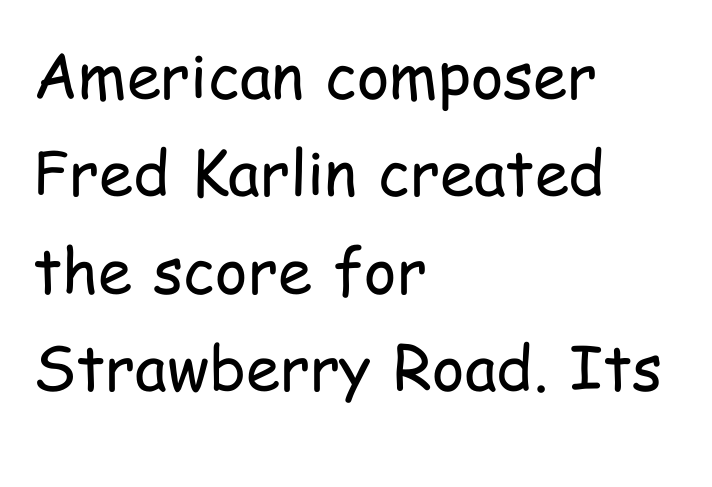
{"serif": "no", "italic": "no", "bold": "no", "weight": "regular", "width": "condensed", "stroke_contrast": "low", "x_height": "medium", "monospaced": "no", "underline": "no", "align": "left", "line_spacing": "normal", "line_spacing_ratio": 1.57, "letter_spacing": "normal", "letter_spacing_em": 0.0, "glyph_px": 62}
